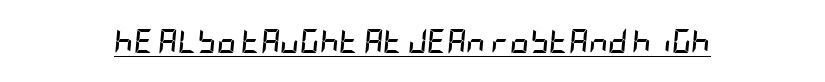
Q: Is the text bold? A: Yes.
Q: Is the text italic (slanted)? A: Yes, it leans right by about 5 degrees.
Q: Is the text underlined? A: Yes.
Q: Is the spacing between letters normal or unusually wide? A: Normal.
